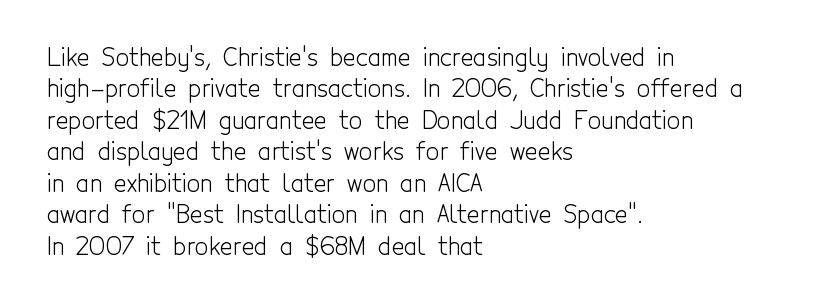
Q: Is the text bold? A: No.
Q: Is the text italic (slanted)? A: No, it is upright.
Q: Is the text underlined? A: No.
Q: How is the paragraph aligned? A: Left-aligned.
Q: Is the spacing between letters normal or unusually wide? A: Normal.
Q: Is the spacing between lines tight, normal or loose? A: Normal.
